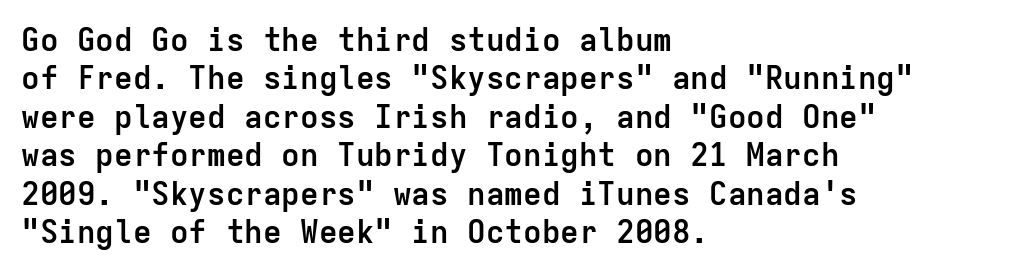
{"serif": "no", "italic": "no", "bold": "yes", "weight": "semibold", "width": "normal", "stroke_contrast": "low", "x_height": "medium", "monospaced": "yes", "underline": "no", "align": "left", "line_spacing_ratio": 1.24, "letter_spacing": "normal", "letter_spacing_em": 0.0, "glyph_px": 31}
